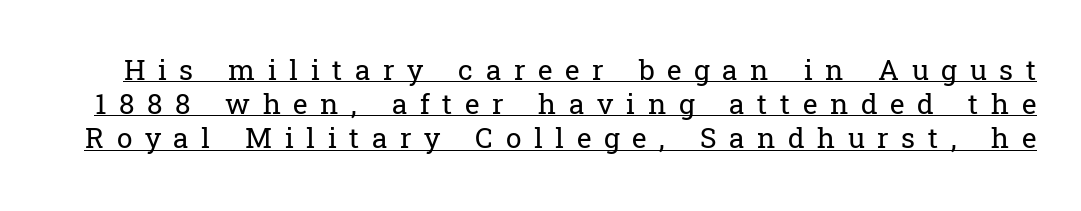
Upright lettering throughout. There is plenty of visible air inserted between adjacent glyphs. Check the space under the baseline: a stroke is drawn there. The designer went with a serif here, giving each stem small feet.
